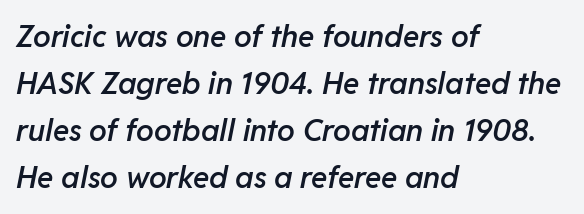
One-word summary of the alignment: left. Short note: letters normally spaced. Underline: absent. Slanted lettering throughout. Spacing verdict: proportional, widths tailored to each character.
